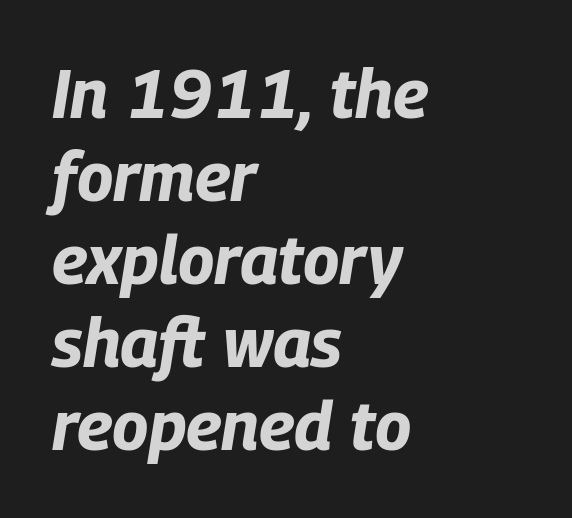
Words float on clear page, feet unadorned. Slanted lettering throughout. Varying glyph widths throughout — classic text-font behaviour. Spacing between characters is what you'd get straight out of the box. Summary of weight: heavy, a full bold.
